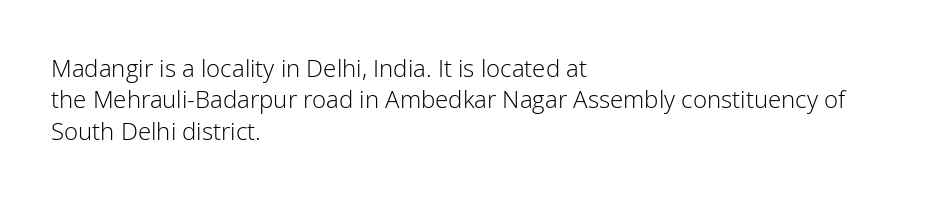
{"italic": "no", "bold": "no", "underline": "no", "align": "left", "line_spacing": "normal", "line_spacing_ratio": 1.31, "letter_spacing": "normal", "letter_spacing_em": 0.0, "glyph_px": 24}
